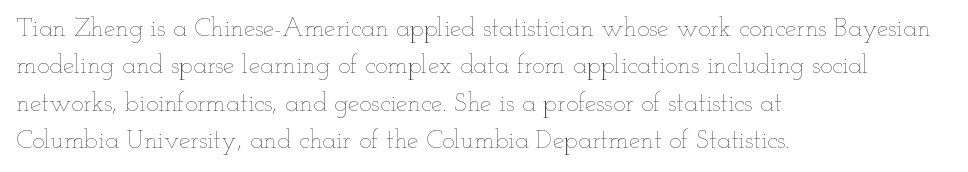
Q: Is the text bold? A: No.
Q: Is the text italic (slanted)? A: No, it is upright.
Q: Is the text underlined? A: No.
Q: How is the paragraph aligned? A: Left-aligned.
Q: Is the spacing between letters normal or unusually wide? A: Normal.
Q: Is the spacing between lines tight, normal or loose? A: Normal.
